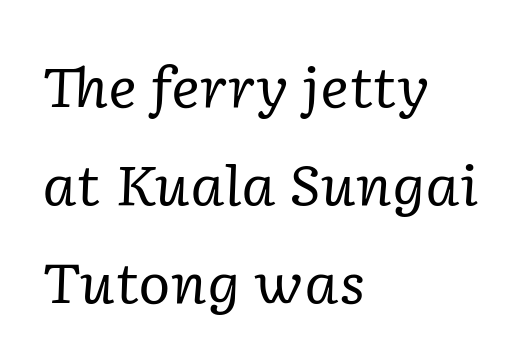
{"serif": "yes", "italic": "yes", "lean": "right", "slant_degrees": 2, "bold": "no", "weight": "regular", "width": "normal", "stroke_contrast": "low", "x_height": "medium", "monospaced": "no", "underline": "no", "align": "left", "line_spacing_ratio": 1.78, "letter_spacing": "normal", "letter_spacing_em": 0.0, "glyph_px": 55}
